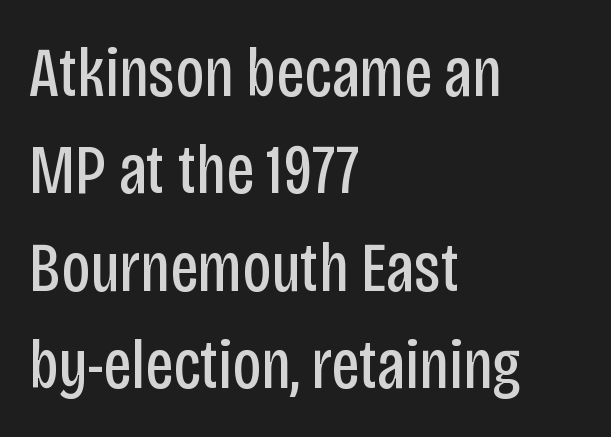
Is this a fixed-width face? No — the glyphs have proportional, varying widths. Has an underline been added? It has not. Is there much room between lines? A standard amount, neither cramped nor airy. Italic: no, the glyphs are upright roman. Inter-character spacing is left at the font's built-in metrics. Weight: in the light-to-regular range.
